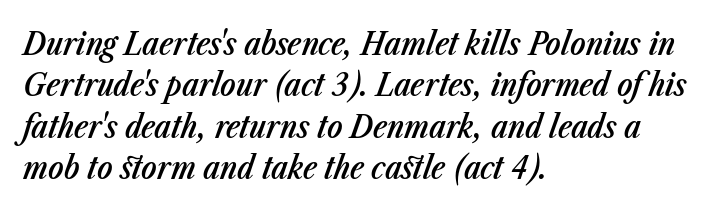
{"italic": "yes", "lean": "right", "slant_degrees": 23, "bold": "semi", "weight": "semibold", "width": "condensed", "stroke_contrast": "low", "x_height": "medium", "monospaced": "no", "underline": "no", "align": "left", "line_spacing": "normal", "line_spacing_ratio": 1.29, "letter_spacing": "normal", "letter_spacing_em": 0.0, "glyph_px": 32}
